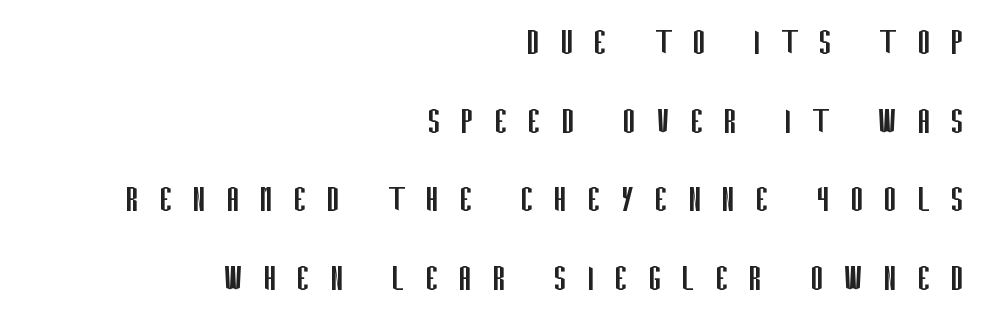
The image shows 41 px regular-weight, condensed sans-serif type, upright; set right-aligned, loose line spacing (1.92x), unusually wide letter spacing (+0.48 em), not underlined; low stroke contrast and a large x-height.
